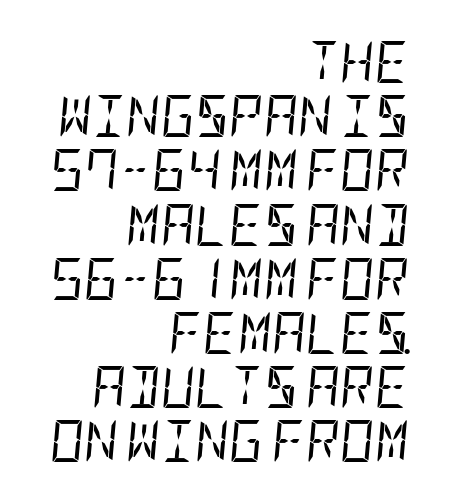
The image shows 42 px regular-weight, condensed type, italic (leaning right); set right-aligned, normal line spacing (1.29x), normal letter spacing, not underlined; low stroke contrast and a large x-height.
